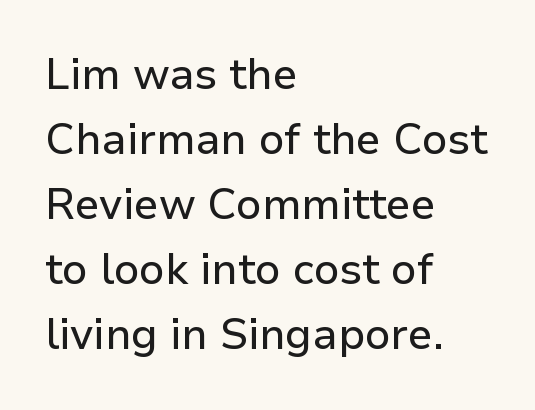
Rows of type keep a routine distance in the vertical direction. Decoration check: the copy has no underline. No feet cap the strokes, marking this as sans-serif type. What stands out about the letter spacing? Nothing — it is the standard amount. The compositor pushed each line to the left boundary. Posture: vertical.
